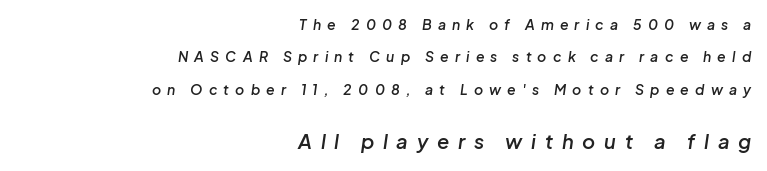
{"italic": "yes", "lean": "right", "slant_degrees": 8, "bold": "semi", "underline": "no", "align": "right", "line_spacing": "loose", "line_spacing_ratio": 2.32, "letter_spacing": "wide", "letter_spacing_em": 0.44, "larger_block": "second", "size_ratio": 1.43, "glyph_px": 20}
